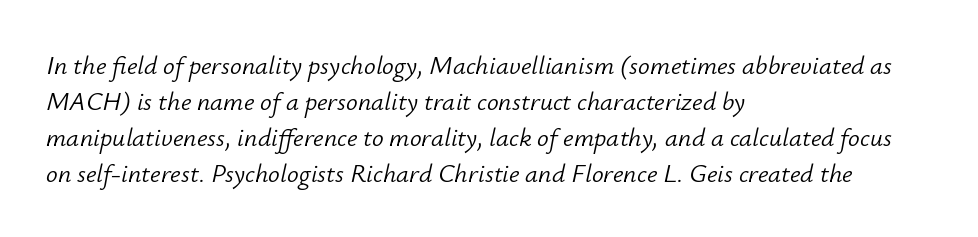
Q: Is the text bold? A: No.
Q: Is the text italic (slanted)? A: Yes, it leans right by about 12 degrees.
Q: Is the text underlined? A: No.
Q: How is the paragraph aligned? A: Left-aligned.
Q: Is the spacing between letters normal or unusually wide? A: Normal.
Q: Is the spacing between lines tight, normal or loose? A: Normal.
